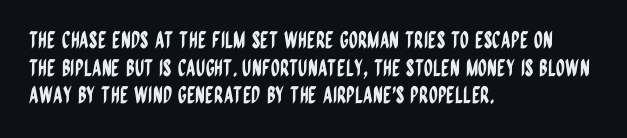
Q: Is the text italic (slanted)? A: No, it is upright.
Q: Is the text underlined? A: No.
Q: How is the paragraph aligned? A: Left-aligned.
Q: Is the spacing between letters normal or unusually wide? A: Normal.
